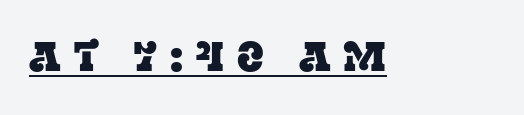
The image shows 42 px serif type, upright; set unusually wide letter spacing (+0.31 em), underlined; low stroke contrast and a large x-height.
